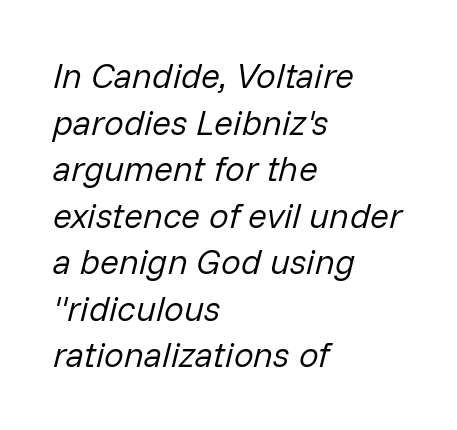
No heavy texture on the line: the type isn't bold. The baseline area is clear. Glyph-to-glyph distance matches everyday printed text. You could not count columns in this text — the font is proportionally spaced.
